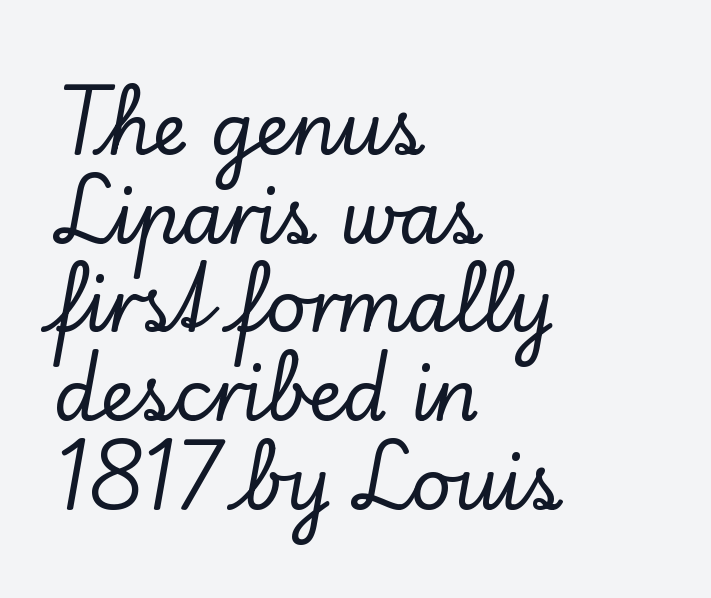
{"serif": "yes", "width": "normal", "stroke_contrast": "low", "x_height": "small", "monospaced": "no", "underline": "no", "align": "left", "line_spacing": "normal", "line_spacing_ratio": 1.25, "letter_spacing": "normal", "letter_spacing_em": 0.0, "glyph_px": 71}
